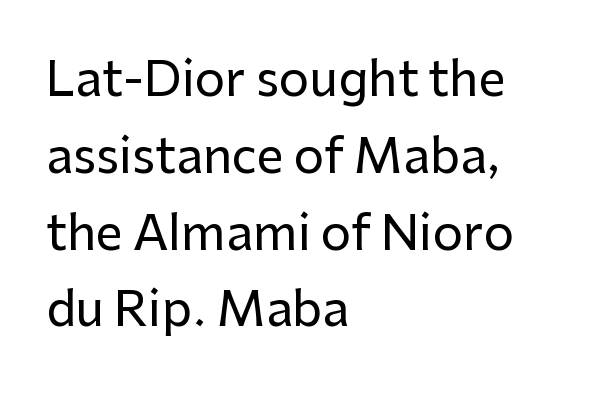
{"serif": "no", "italic": "no", "width": "normal", "stroke_contrast": "low", "x_height": "medium", "monospaced": "no", "underline": "no", "align": "left", "line_spacing": "normal", "line_spacing_ratio": 1.6, "letter_spacing": "normal", "letter_spacing_em": 0.0, "glyph_px": 48}
